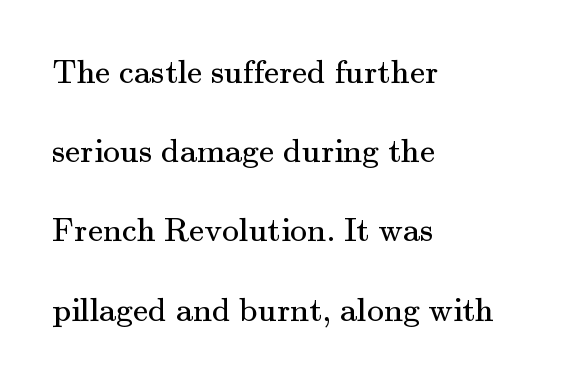
Q: Is the text bold? A: No.
Q: Is the text italic (slanted)? A: No, it is upright.
Q: Is the typeface a serif or a sans-serif typeface? A: Serif.
Q: Is the text underlined? A: No.
Q: How is the paragraph aligned? A: Left-aligned.
Q: Is the spacing between letters normal or unusually wide? A: Normal.
Q: Is the spacing between lines tight, normal or loose? A: Loose.
Q: Width (condensed, normal, or wide)? A: Normal.
Q: Stroke contrast? A: Medium.
Q: x-height? A: Small.
Q: Monospaced? A: No.
